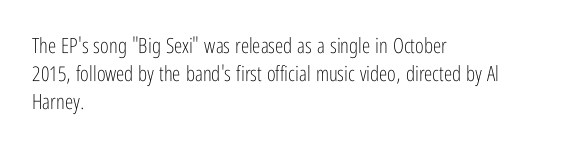
Q: Is the text bold? A: No.
Q: Is the text italic (slanted)? A: No, it is upright.
Q: Is the text underlined? A: No.
Q: How is the paragraph aligned? A: Left-aligned.
Q: Is the spacing between letters normal or unusually wide? A: Normal.
Q: Is the spacing between lines tight, normal or loose? A: Normal.
